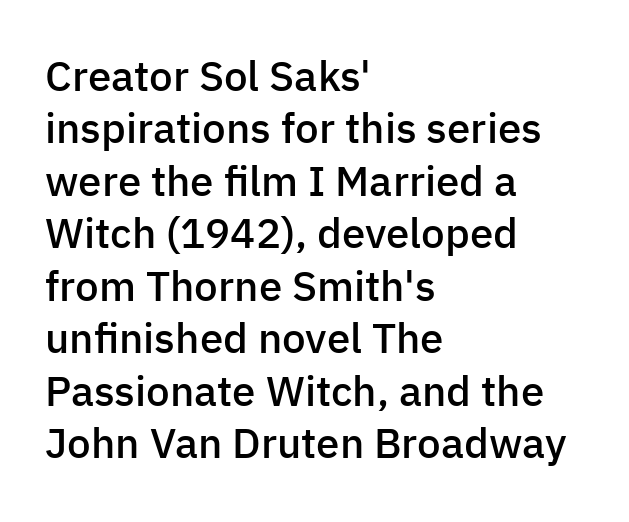
You could call the tracking neutral — neither tight nor loose. Classification — sans serif. Bold? Not quite — semibold, heavier than regular but stopping short. Descenders hang freely into open space. The lines are quadded left. The lettering holds an erect, upright posture throughout.
